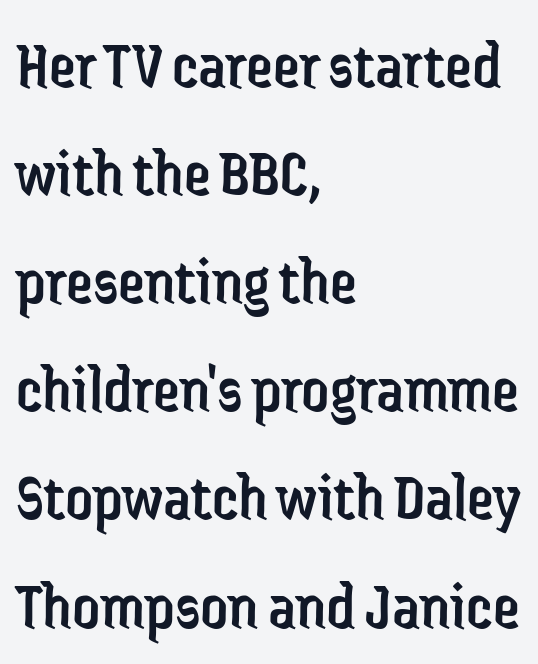
Q: Is the text bold? A: No.
Q: Is the text italic (slanted)? A: No, it is upright.
Q: Is the typeface a serif or a sans-serif typeface? A: Sans-serif.
Q: Is the text underlined? A: No.
Q: How is the paragraph aligned? A: Left-aligned.
Q: Is the spacing between letters normal or unusually wide? A: Normal.
Q: Is the spacing between lines tight, normal or loose? A: Normal.
Q: Width (condensed, normal, or wide)? A: Condensed.
Q: Stroke contrast? A: Low.
Q: x-height? A: Medium.
Q: Monospaced? A: No.
